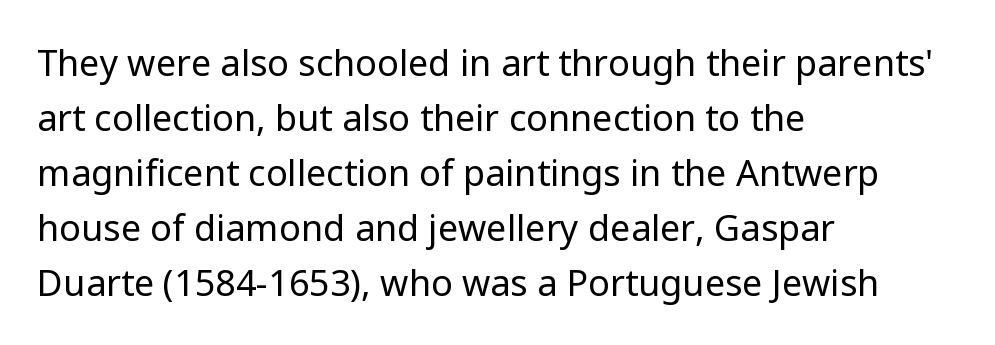
The image shows 36 px regular-weight sans-serif type, upright; set left-aligned, normal line spacing (1.53x), normal letter spacing, not underlined; low stroke contrast and a medium x-height.
